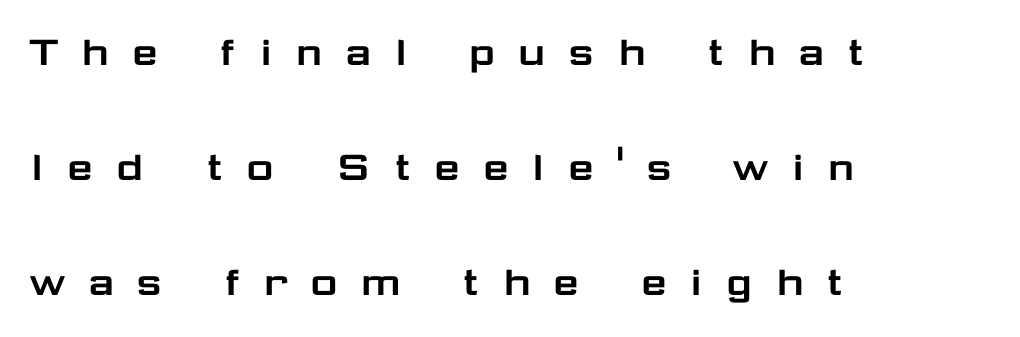
{"serif": "no", "italic": "no", "width": "wide", "stroke_contrast": "low", "x_height": "medium", "monospaced": "no", "underline": "no", "align": "left", "line_spacing": "loose", "line_spacing_ratio": 2.45, "letter_spacing": "wide", "letter_spacing_em": 0.44, "glyph_px": 47}
